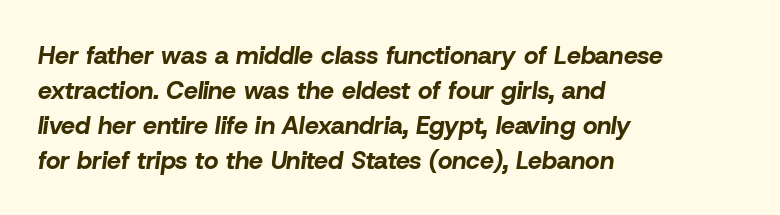
The image shows 25 px bold type, italic (leaning right); set left-aligned, normal line spacing (1.4x), normal letter spacing, not underlined.
